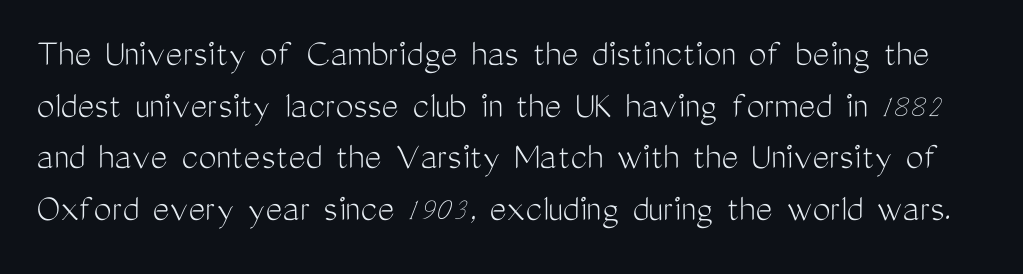
{"serif": "no", "italic": "no", "bold": "no", "weight": "light", "width": "condensed", "stroke_contrast": "medium", "x_height": "medium", "monospaced": "no", "underline": "no", "line_spacing": "normal", "line_spacing_ratio": 1.29, "letter_spacing": "normal", "letter_spacing_em": 0.0, "glyph_px": 40}
